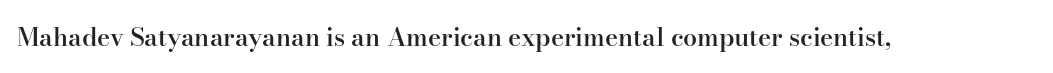
Q: Is the text bold? A: Semi-bold.
Q: Is the text italic (slanted)? A: No, it is upright.
Q: Is the text underlined? A: No.
Q: Is the spacing between letters normal or unusually wide? A: Normal.
